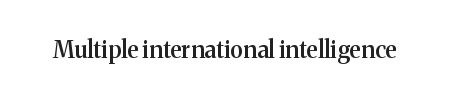
Q: Is the text bold? A: Semi-bold.
Q: Is the text italic (slanted)? A: No, it is upright.
Q: Is the text underlined? A: No.
Q: Is the spacing between letters normal or unusually wide? A: Normal.
